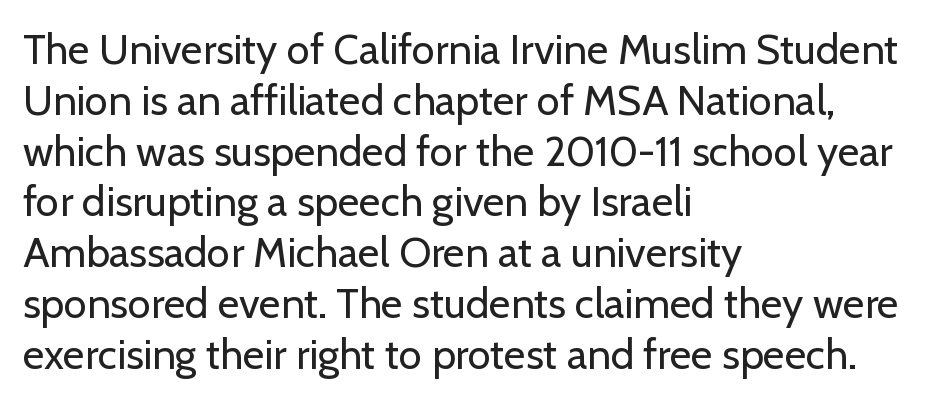
The image shows 42 px regular-weight sans-serif type, upright; set left-aligned, line spacing 1.21x, normal letter spacing, not underlined; low stroke contrast and a medium x-height.
